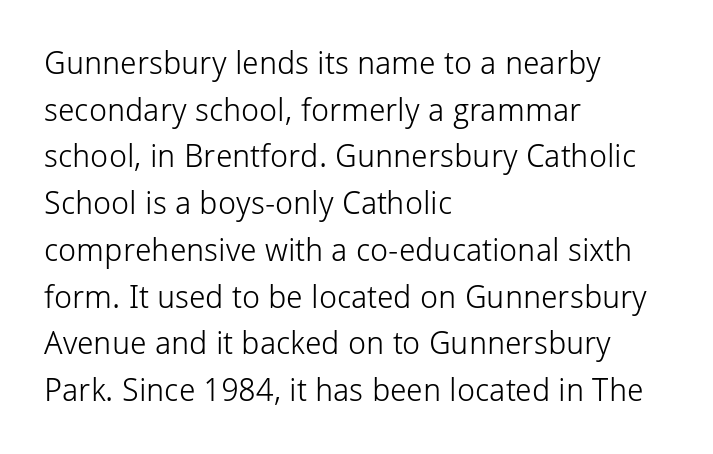
The image shows 32 px light sans-serif type, upright; set left-aligned, normal line spacing (1.46x), normal letter spacing, not underlined; low stroke contrast and a medium x-height.
